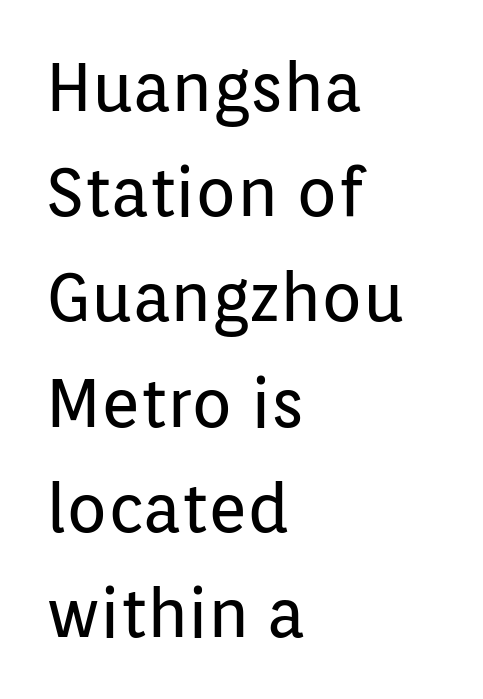
{"serif": "no", "italic": "no", "bold": "no", "weight": "regular", "width": "normal", "stroke_contrast": "low", "x_height": "medium", "monospaced": "no", "underline": "no", "align": "left", "line_spacing": "normal", "line_spacing_ratio": 1.57, "letter_spacing": "normal", "letter_spacing_em": 0.0, "glyph_px": 67}
